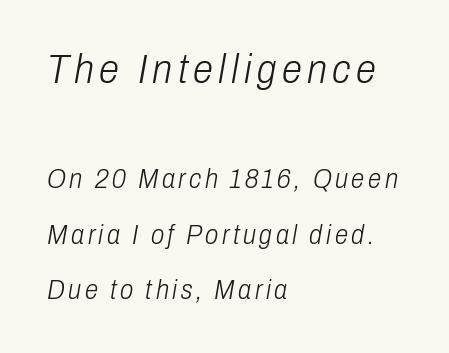
In CSS terms this would be text-align: left. Heaviness? Minimal to ordinary, like unemphasized prose. Italic: yes, the glyphs are oblique. Notice the wide empty band between every row — that's loose leading. The passage shown is not underscored anywhere. Character size in the leading block exceeds that of the trailing block.
